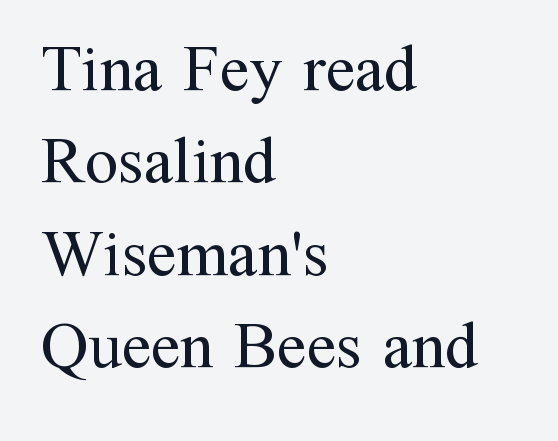
I'd call this a serif setting — the letters wear small feet. The lines in this sample share a left origin and differ only in where they stop. Summary of vertical rhythm: regular, with standard interline spacing. You could not count columns in this text — the font is proportionally spaced. The lettering holds an erect, upright posture throughout.
